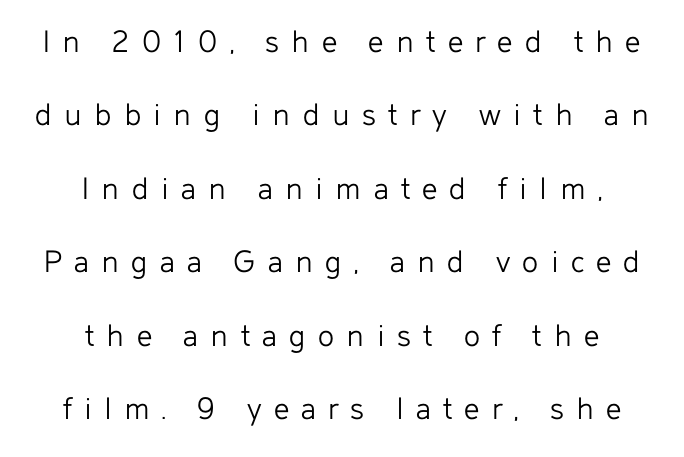
Q: Is the text bold? A: No.
Q: Is the text italic (slanted)? A: No, it is upright.
Q: Is the typeface a serif or a sans-serif typeface? A: Sans-serif.
Q: Is the text underlined? A: No.
Q: How is the paragraph aligned? A: Centered.
Q: Is the spacing between letters normal or unusually wide? A: Unusually wide.
Q: Is the spacing between lines tight, normal or loose? A: Loose.
Q: Width (condensed, normal, or wide)? A: Normal.
Q: Stroke contrast? A: Low.
Q: x-height? A: Medium.
Q: Monospaced? A: No.
